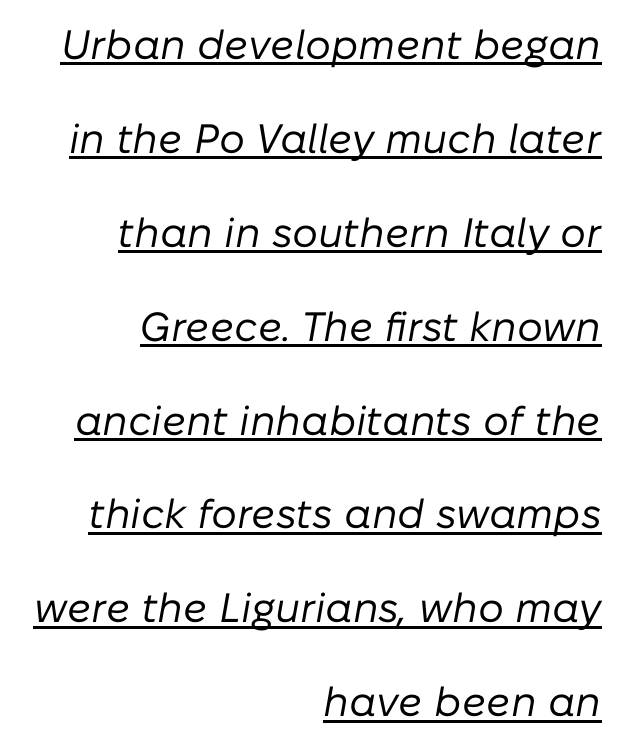
Q: Is the text bold? A: No.
Q: Is the text italic (slanted)? A: Yes, it leans right by about 10 degrees.
Q: Is the text underlined? A: Yes.
Q: How is the paragraph aligned? A: Right-aligned.
Q: Is the spacing between letters normal or unusually wide? A: Normal.
Q: Is the spacing between lines tight, normal or loose? A: Loose.
Q: Width (condensed, normal, or wide)? A: Normal.
Q: Stroke contrast? A: Low.
Q: x-height? A: Medium.
Q: Monospaced? A: No.
